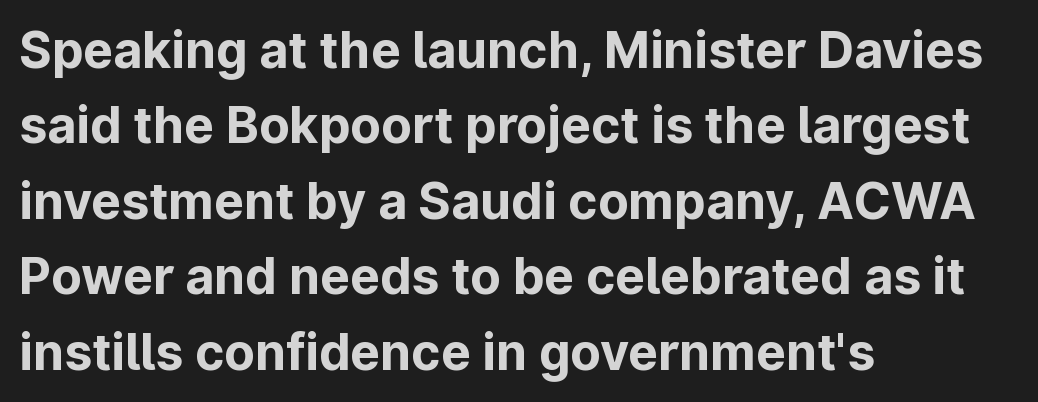
{"serif": "no", "italic": "no", "bold": "yes", "weight": "bold", "width": "normal", "stroke_contrast": "low", "x_height": "medium", "monospaced": "no", "underline": "no", "align": "left", "line_spacing": "normal", "line_spacing_ratio": 1.51, "letter_spacing": "normal", "letter_spacing_em": 0.0, "glyph_px": 50}
